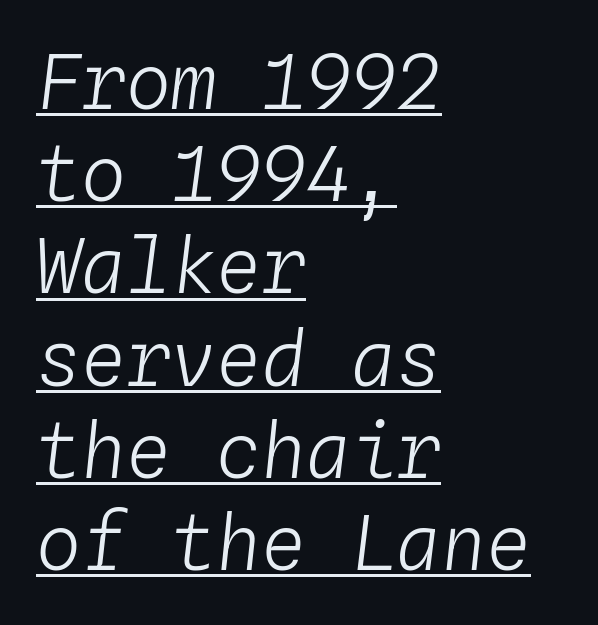
{"italic": "yes", "lean": "right", "slant_degrees": 4, "bold": "no", "weight": "light", "width": "normal", "stroke_contrast": "low", "x_height": "medium", "monospaced": "yes", "underline": "yes", "align": "left", "line_spacing_ratio": 1.23, "letter_spacing": "normal", "letter_spacing_em": 0.0, "glyph_px": 75}
